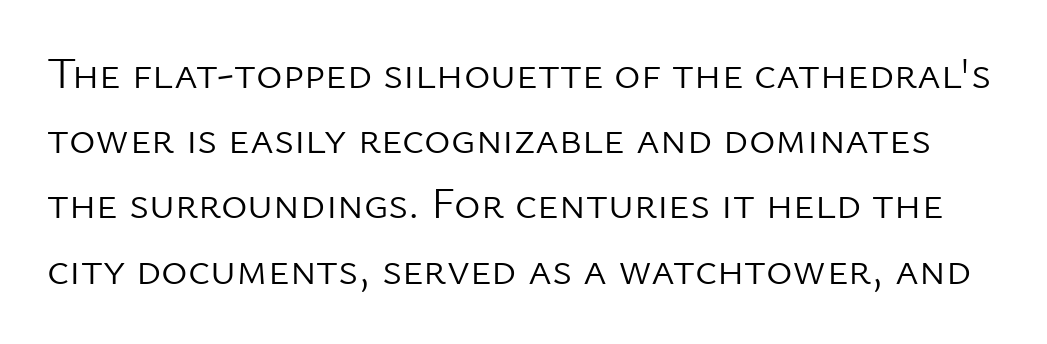
The weight would be labelled regular, book, light, or lighter still. Varying glyph widths throughout — classic text-font behaviour. Line spacing here is normal. If you drew a line through each stem, it would be perfectly vertical.
